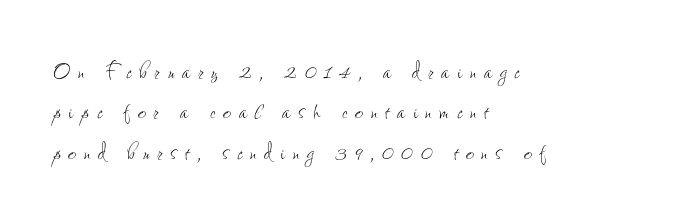
Q: Is the text bold? A: No.
Q: Is the text italic (slanted)? A: Yes.
Q: Is the text underlined? A: No.
Q: How is the paragraph aligned? A: Left-aligned.
Q: Is the spacing between letters normal or unusually wide? A: Unusually wide.
Q: Is the spacing between lines tight, normal or loose? A: Normal.
Q: Width (condensed, normal, or wide)? A: Condensed.
Q: Stroke contrast? A: Low.
Q: x-height? A: Small.
Q: Monospaced? A: No.
